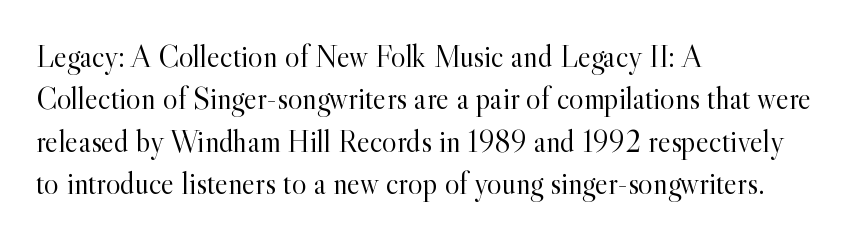
Q: Is the text bold? A: No.
Q: Is the text italic (slanted)? A: No, it is upright.
Q: Is the typeface a serif or a sans-serif typeface? A: Serif.
Q: Is the text underlined? A: No.
Q: How is the paragraph aligned? A: Left-aligned.
Q: Is the spacing between letters normal or unusually wide? A: Normal.
Q: Is the spacing between lines tight, normal or loose? A: Normal.
Q: Width (condensed, normal, or wide)? A: Normal.
Q: x-height? A: Small.
Q: Monospaced? A: No.
